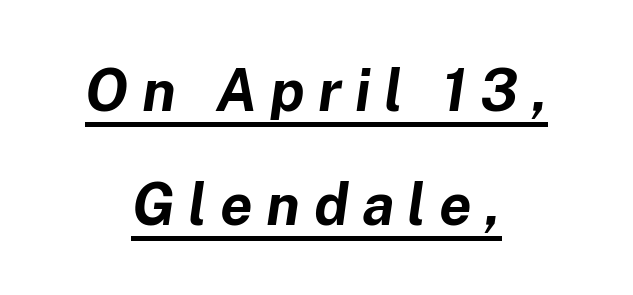
The sample has been set heavy, in full bold. Character widths vary here, with narrow letters taking less room than wide ones. The face used here has a pronounced slope to its letters. This rendering features underlined lettering. Honestly, the letter spacing is so wide it's the main thing you notice.
